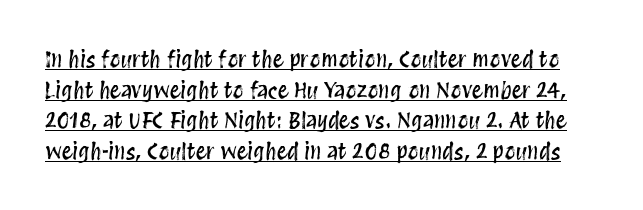
Every character sits straight up, as roman type does. Is the letter spacing exaggerated? No — it looks like the ordinary default. A continuous stroke trails under the words, as in a hyperlink. Reading down the column, the eye jumps a familiar distance to each next line.
